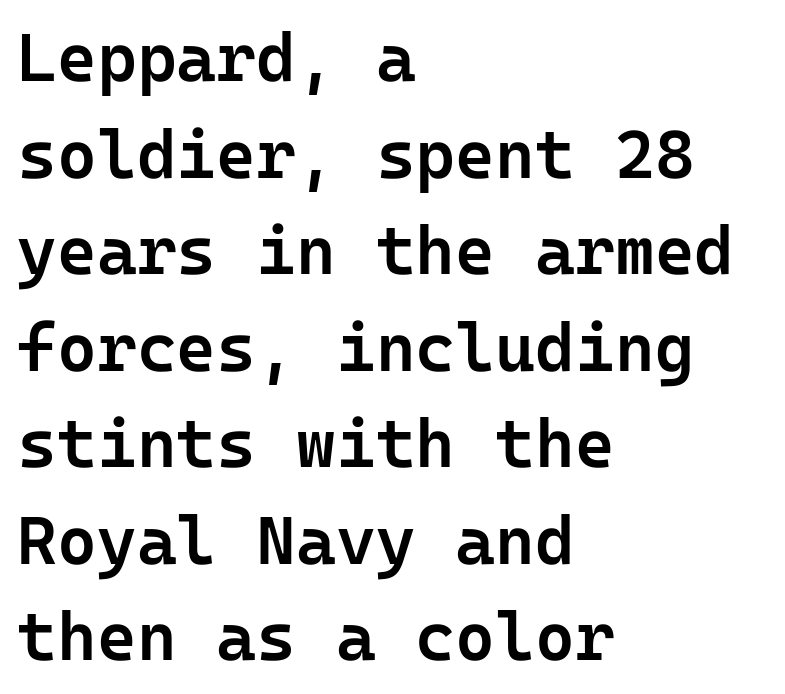
{"serif": "no", "italic": "no", "bold": "semi", "weight": "semibold", "width": "normal", "stroke_contrast": "low", "x_height": "medium", "underline": "no", "align": "left", "line_spacing": "normal", "line_spacing_ratio": 1.42, "letter_spacing": "normal", "letter_spacing_em": 0.0, "glyph_px": 68}
